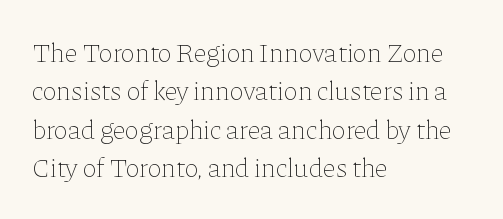
Q: Is the text bold? A: No.
Q: Is the text italic (slanted)? A: No, it is upright.
Q: Is the text underlined? A: No.
Q: How is the paragraph aligned? A: Left-aligned.
Q: Is the spacing between letters normal or unusually wide? A: Normal.
Q: Is the spacing between lines tight, normal or loose? A: Normal.
